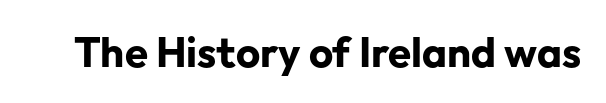
The image shows 42 px bold sans-serif type, upright; set normal letter spacing, not underlined; low stroke contrast and a medium x-height.
